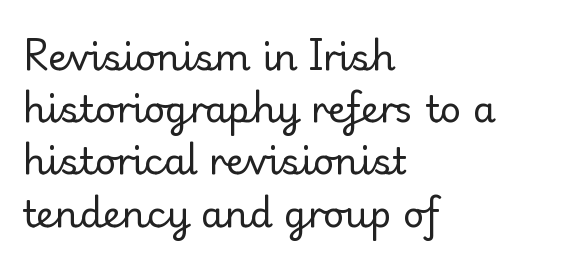
{"serif": "yes", "italic": "no", "bold": "no", "weight": "regular", "width": "normal", "stroke_contrast": "low", "x_height": "small", "monospaced": "no", "underline": "no", "align": "left", "line_spacing": "normal", "line_spacing_ratio": 1.41, "letter_spacing": "normal", "letter_spacing_em": 0.0, "glyph_px": 37}
